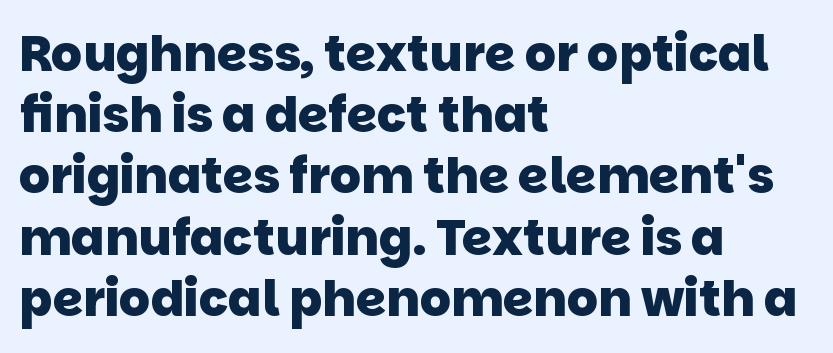
Proportional: the letters do not fall into vertical columns. The tracking reads as untouched default to a designer's eye. The passage shown is not underscored anywhere. Reading down the block, your eye returns to a fixed left position each line.
